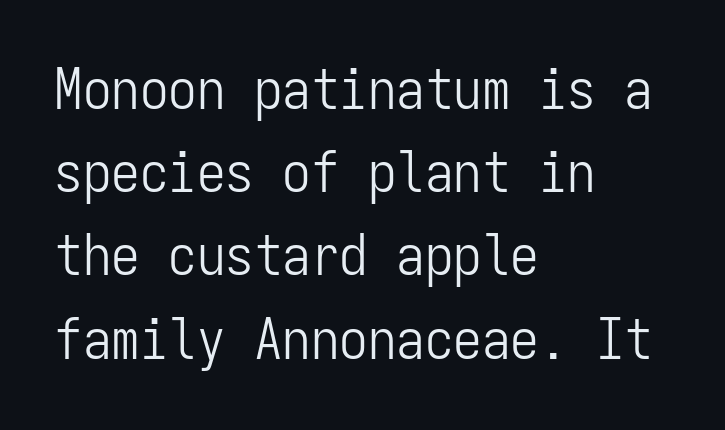
Q: Is the text bold? A: No.
Q: Is the text italic (slanted)? A: No, it is upright.
Q: Is the typeface a serif or a sans-serif typeface? A: Sans-serif.
Q: Is the text underlined? A: No.
Q: How is the paragraph aligned? A: Left-aligned.
Q: Is the spacing between letters normal or unusually wide? A: Normal.
Q: Is the spacing between lines tight, normal or loose? A: Normal.
Q: Width (condensed, normal, or wide)? A: Condensed.
Q: Stroke contrast? A: Low.
Q: x-height? A: Medium.
Q: Monospaced? A: Yes.
